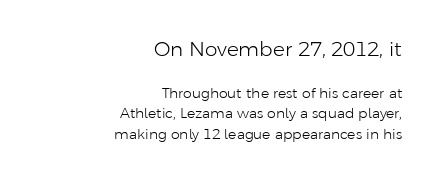
Q: Is the text bold? A: No.
Q: Is the text italic (slanted)? A: No, it is upright.
Q: Is the text underlined? A: No.
Q: How is the paragraph aligned? A: Right-aligned.
Q: Is the spacing between letters normal or unusually wide? A: Normal.
Q: Is the spacing between lines tight, normal or loose? A: Normal.
Q: Which block of text is set in a larger size, the first (top) or the second (bottom)? A: The first (top) one.
